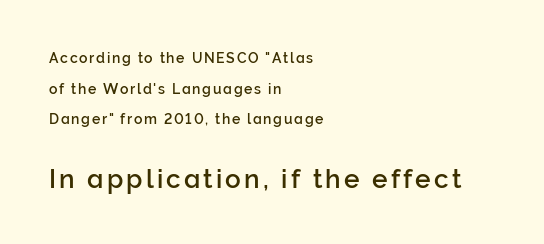
The image shows 26 px text type, upright; set left-aligned, loose line spacing (2.19x), not underlined; the second (bottom) block is 1.86x larger.
